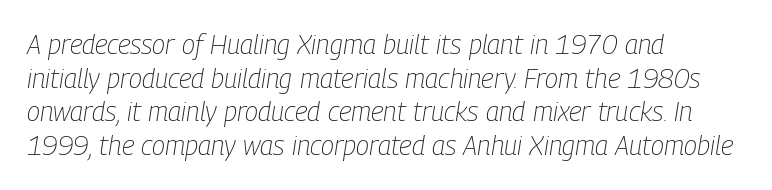
{"italic": "yes", "lean": "right", "slant_degrees": 9, "bold": "no", "underline": "no", "align": "left", "line_spacing": "normal", "line_spacing_ratio": 1.25, "letter_spacing": "normal", "letter_spacing_em": 0.0, "glyph_px": 27}
